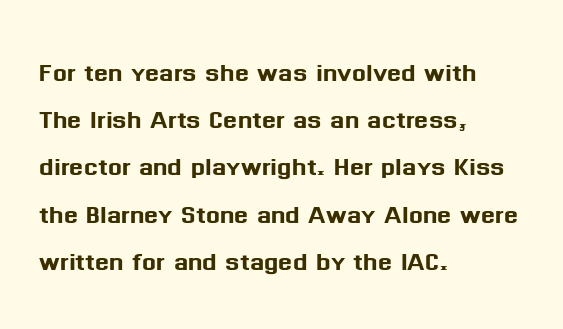
Q: Is the text italic (slanted)? A: No, it is upright.
Q: Is the typeface a serif or a sans-serif typeface? A: Sans-serif.
Q: Is the text underlined? A: No.
Q: How is the paragraph aligned? A: Left-aligned.
Q: Is the spacing between letters normal or unusually wide? A: Normal.
Q: Is the spacing between lines tight, normal or loose? A: Normal.
Q: Width (condensed, normal, or wide)? A: Normal.
Q: Stroke contrast? A: Medium.
Q: x-height? A: Medium.
Q: Monospaced? A: No.
